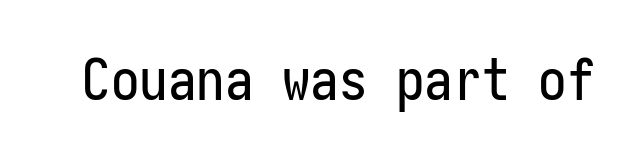
The image shows 57 px condensed sans-serif type, upright; set normal letter spacing, not underlined; low stroke contrast and a medium x-height.
